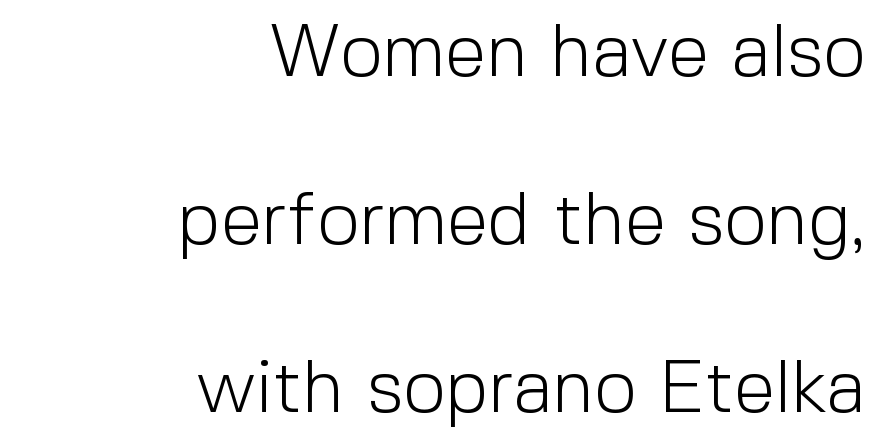
{"serif": "no", "italic": "no", "bold": "no", "weight": "light", "width": "normal", "x_height": "medium", "monospaced": "no", "underline": "no", "align": "right", "line_spacing": "loose", "line_spacing_ratio": 2.24, "letter_spacing": "normal", "letter_spacing_em": 0.0, "glyph_px": 75}
